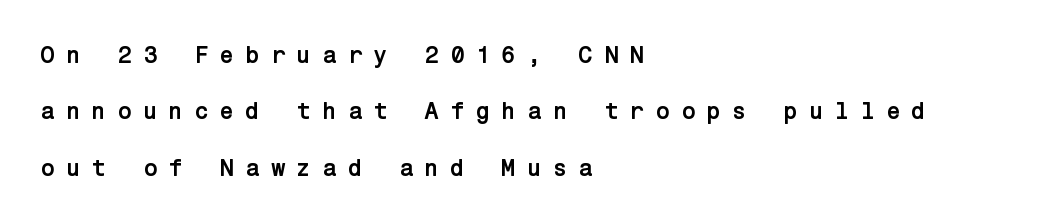
You could only call the tracking loose — the letters float apart. This sample uses an upright cut, with every glyph sitting square on the baseline. If you drew a ruler down the left edge, every line would touch it. Chunky letters — that's bold for sure. Rows of type keep a wide berth in the vertical direction. Anything drawn beneath the words? Only blank space.
